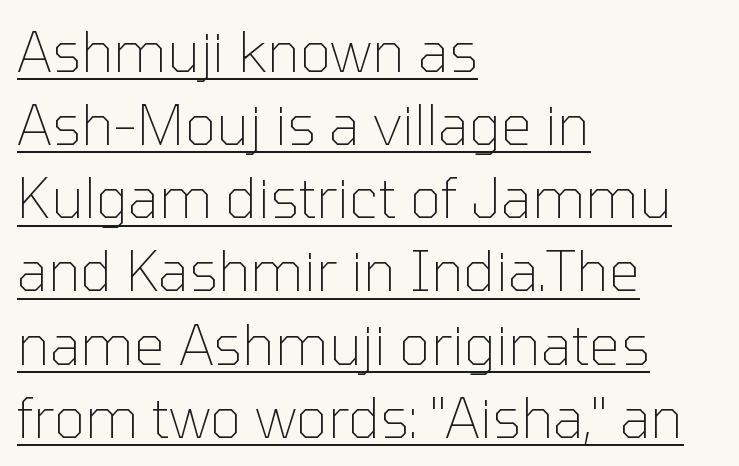
Q: Is the text bold? A: No.
Q: Is the text italic (slanted)? A: No, it is upright.
Q: Is the typeface a serif or a sans-serif typeface? A: Sans-serif.
Q: Is the text underlined? A: Yes.
Q: How is the paragraph aligned? A: Left-aligned.
Q: Is the spacing between letters normal or unusually wide? A: Normal.
Q: Is the spacing between lines tight, normal or loose? A: Normal.
Q: Width (condensed, normal, or wide)? A: Normal.
Q: Stroke contrast? A: Low.
Q: x-height? A: Medium.
Q: Monospaced? A: No.
